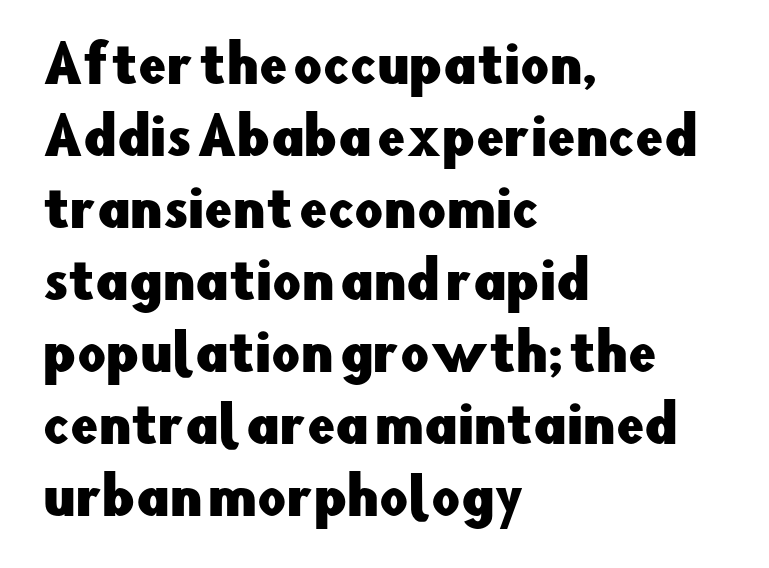
Q: Is the text italic (slanted)? A: No, it is upright.
Q: Is the typeface a serif or a sans-serif typeface? A: Sans-serif.
Q: Is the text underlined? A: No.
Q: How is the paragraph aligned? A: Left-aligned.
Q: Is the spacing between letters normal or unusually wide? A: Normal.
Q: Is the spacing between lines tight, normal or loose? A: Normal.
Q: Width (condensed, normal, or wide)? A: Normal.
Q: Stroke contrast? A: Low.
Q: x-height? A: Small.
Q: Monospaced? A: No.
